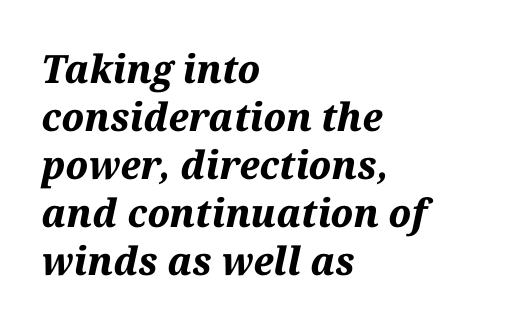
{"italic": "yes", "lean": "right", "slant_degrees": 12, "bold": "yes", "weight": "bold", "width": "normal", "stroke_contrast": "medium", "x_height": "medium", "monospaced": "no", "underline": "no", "align": "left", "line_spacing_ratio": 1.23, "letter_spacing": "normal", "letter_spacing_em": 0.0, "glyph_px": 39}
